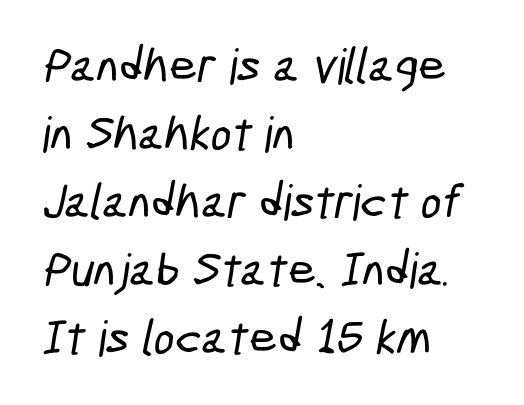
The image shows 49 px condensed sans-serif type; set left-aligned, normal line spacing (1.39x), normal letter spacing, not underlined; low stroke contrast and a medium x-height.
